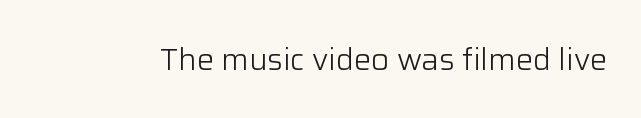
The image shows 31 px light sans-serif type, upright; set normal letter spacing, not underlined; low stroke contrast and a medium x-height.
